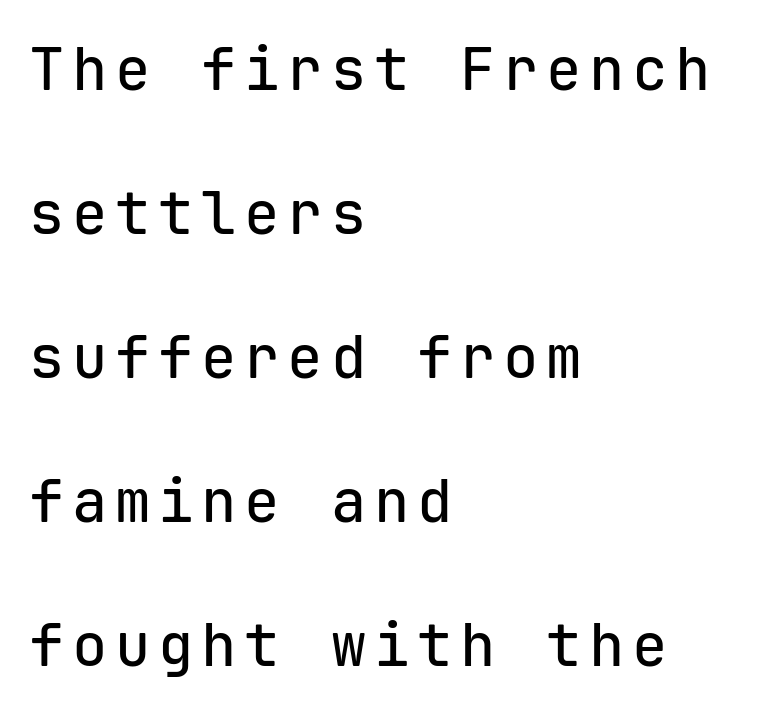
The image shows 59 px sans-serif type, upright, monospaced; set left-aligned, loose line spacing (2.44x), not underlined; low stroke contrast and a medium x-height.
